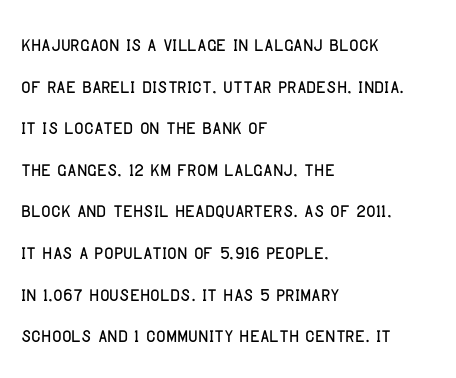
Q: Is the text italic (slanted)? A: No, it is upright.
Q: Is the text underlined? A: No.
Q: How is the paragraph aligned? A: Left-aligned.
Q: Is the spacing between letters normal or unusually wide? A: Normal.
Q: Is the spacing between lines tight, normal or loose? A: Normal.
